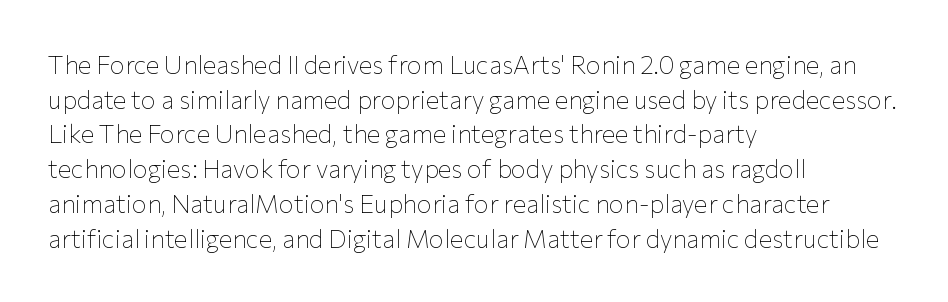
Q: Is the text bold? A: No.
Q: Is the text italic (slanted)? A: No, it is upright.
Q: Is the text underlined? A: No.
Q: How is the paragraph aligned? A: Left-aligned.
Q: Is the spacing between letters normal or unusually wide? A: Normal.
Q: Is the spacing between lines tight, normal or loose? A: Normal.
